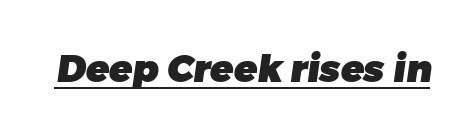
{"serif": "no", "bold": "yes", "weight": "heavy", "width": "normal", "stroke_contrast": "low", "x_height": "medium", "monospaced": "no", "underline": "yes", "letter_spacing": "normal", "letter_spacing_em": 0.0, "glyph_px": 38}
